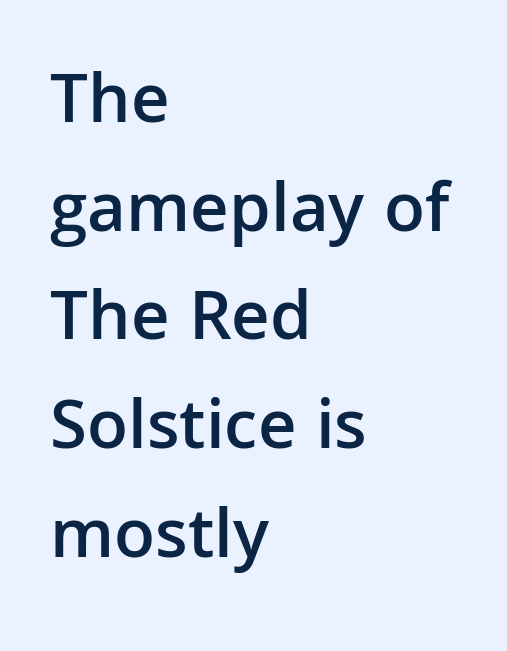
Letters rest on an invisible, unmarked baseline. This sample uses plain, unmodified letter spacing. Is this a sans? Yes — the strokes have no serifs. Teacher's note: observe the even left margin — that is flush-left alignment.
